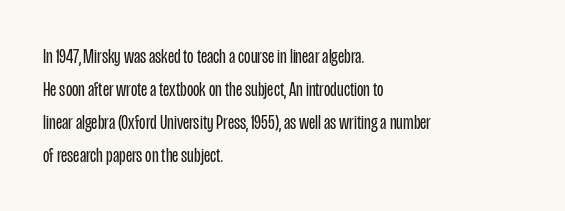
{"italic": "no", "bold": "no", "underline": "no", "align": "left", "line_spacing": "normal", "line_spacing_ratio": 1.57, "letter_spacing": "normal", "letter_spacing_em": 0.0, "glyph_px": 21}
